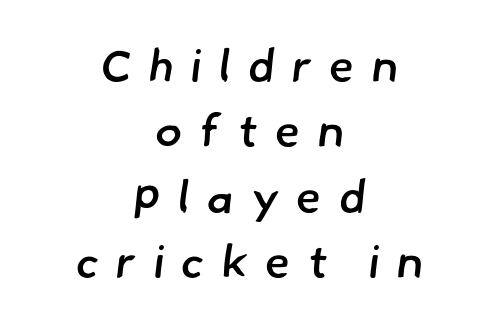
This sample keeps an unexceptional amount of space between lines. How heavy is the stroke? Medium-heavy — a semibold, shy of bold. Glyph-to-glyph distance is far greater than everyday printed text. Stroke terminals: plain, sans-serif. A student would call this center alignment; a typographer would say set centered.
